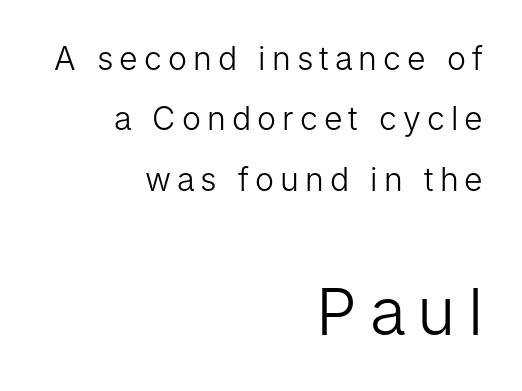
The baseline area is clear. The strokes are not fattened; the text isn't bold. The later block is typeset at a bigger size than the earlier block. Style check: upright. A flush-right, rag-left setting is used for this passage. Grotesque or geometric, the face here clearly has no serifs.
